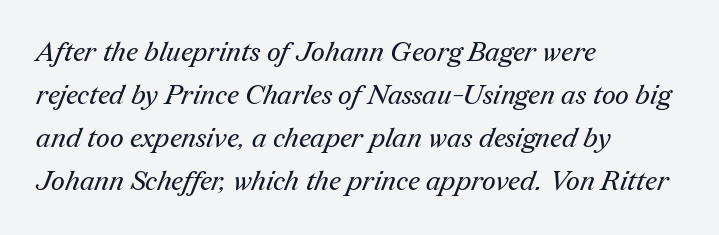
The image shows 27 px text type; set left-aligned, normal line spacing (1.59x), normal letter spacing, not underlined.
